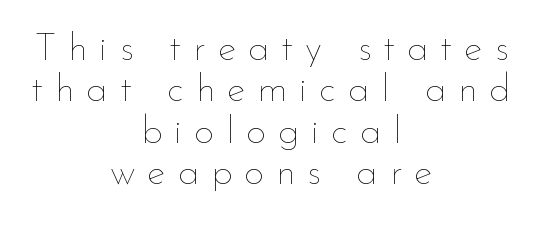
{"italic": "no", "bold": "no", "weight": "thin", "width": "normal", "stroke_contrast": "low", "x_height": "small", "monospaced": "no", "underline": "no", "align": "center", "line_spacing": "tight", "line_spacing_ratio": 1.06, "letter_spacing": "wide", "letter_spacing_em": 0.31, "glyph_px": 39}
